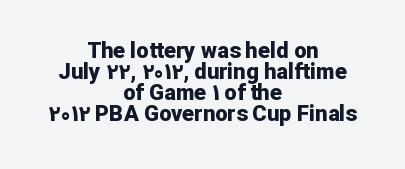
The image shows 22 px bold type, upright; set centered, tight line spacing (0.96x), normal letter spacing, not underlined.
